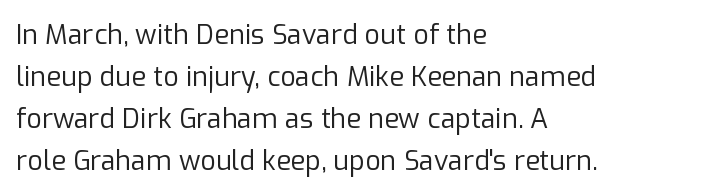
The image shows 27 px text type, upright; set left-aligned, normal line spacing (1.56x), normal letter spacing, not underlined.
